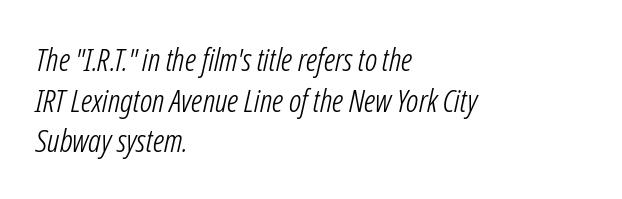
Q: Is the text bold? A: No.
Q: Is the text italic (slanted)? A: Yes, it leans right by about 12 degrees.
Q: Is the text underlined? A: No.
Q: How is the paragraph aligned? A: Left-aligned.
Q: Is the spacing between letters normal or unusually wide? A: Normal.
Q: Is the spacing between lines tight, normal or loose? A: Normal.
Q: Width (condensed, normal, or wide)? A: Condensed.
Q: Stroke contrast? A: Low.
Q: x-height? A: Medium.
Q: Monospaced? A: No.
